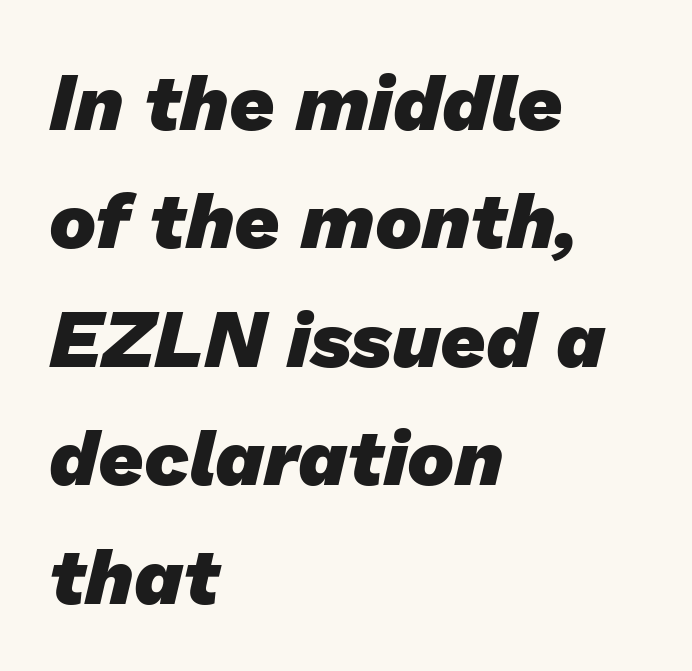
This sample has the flowing, uneven cadence of proportional lettering. Unlike a traditional serif, this face leaves its strokes unadorned. Check under the words: just untouched page. The line texture is even and compact thanks to regular tracking.
